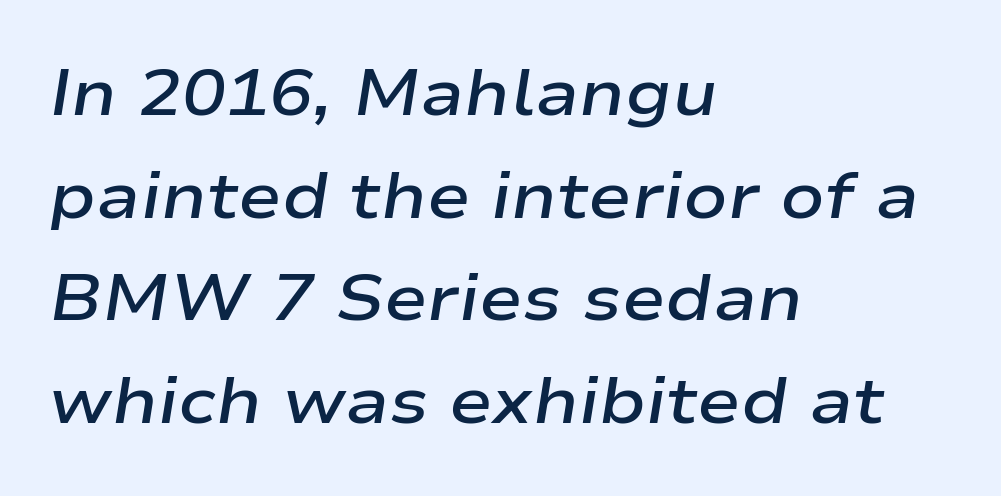
{"italic": "yes", "lean": "right", "slant_degrees": 9, "bold": "semi", "weight": "semibold", "width": "wide", "stroke_contrast": "low", "x_height": "medium", "monospaced": "no", "underline": "no", "align": "left", "line_spacing": "normal", "line_spacing_ratio": 1.58, "letter_spacing": "normal", "letter_spacing_em": 0.0, "glyph_px": 65}
